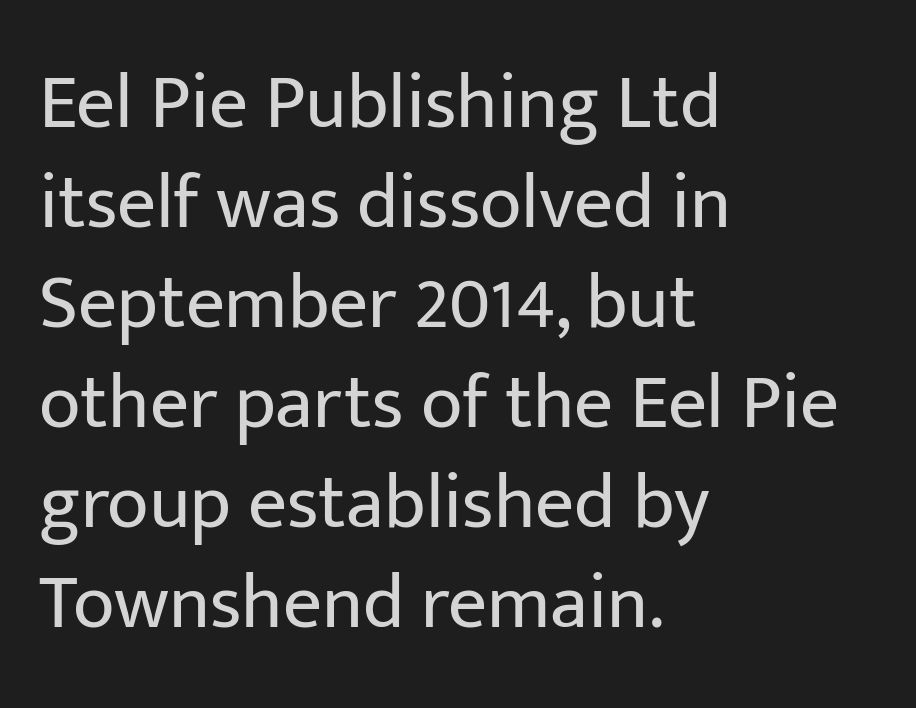
The image shows 77 px regular-weight sans-serif type, upright; set left-aligned, normal line spacing (1.3x), normal letter spacing, not underlined; low stroke contrast and a medium x-height.
